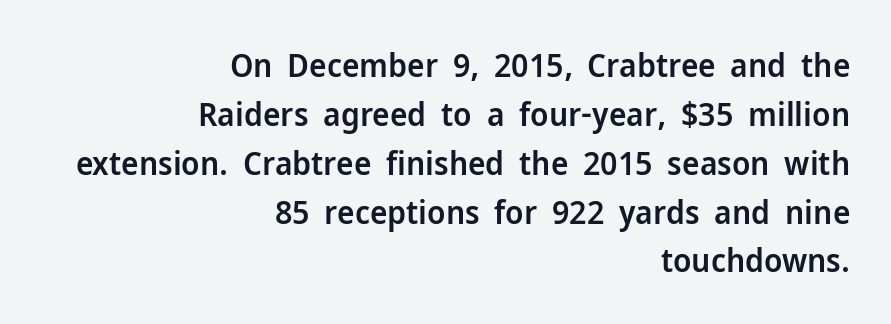
The space directly below the letters is spotless. Heft: intermediate — a semibold. A normal amount of white space separates one row of letters from the next. These lines were composed using upright roman letters.
